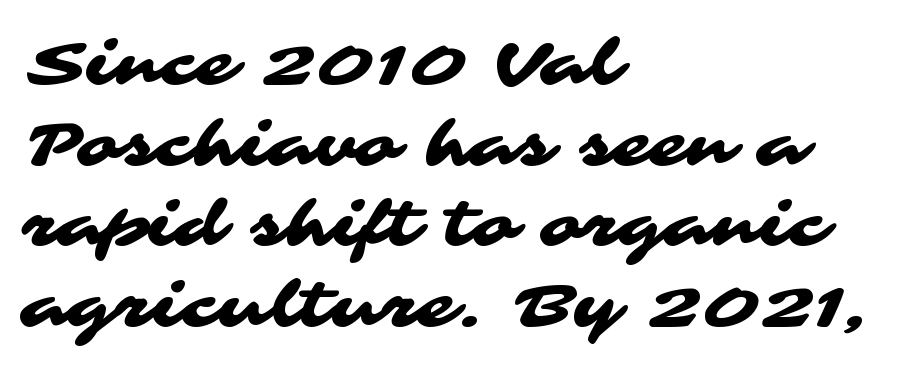
Q: Is the typeface a serif or a sans-serif typeface? A: Sans-serif.
Q: Is the text underlined? A: No.
Q: How is the paragraph aligned? A: Left-aligned.
Q: Is the spacing between letters normal or unusually wide? A: Normal.
Q: Is the spacing between lines tight, normal or loose? A: Normal.
Q: Width (condensed, normal, or wide)? A: Wide.
Q: Stroke contrast? A: Medium.
Q: x-height? A: Medium.
Q: Monospaced? A: No.
